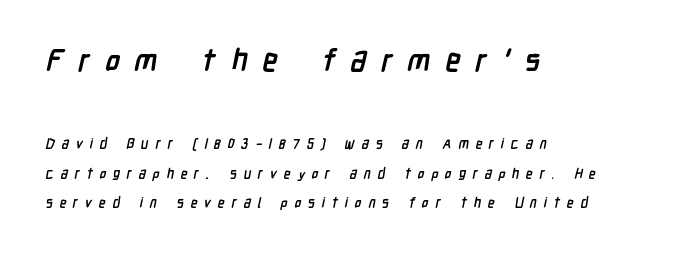
Q: Is the text bold? A: Yes.
Q: Is the typeface a serif or a sans-serif typeface? A: Sans-serif.
Q: Is the text underlined? A: No.
Q: How is the paragraph aligned? A: Left-aligned.
Q: Is the spacing between letters normal or unusually wide? A: Unusually wide.
Q: Is the spacing between lines tight, normal or loose? A: Loose.
Q: Which block of text is set in a larger size, the first (top) or the second (bottom)? A: The first (top) one.
Q: Width (condensed, normal, or wide)? A: Condensed.
Q: Stroke contrast? A: Low.
Q: x-height? A: Medium.
Q: Monospaced? A: No.
